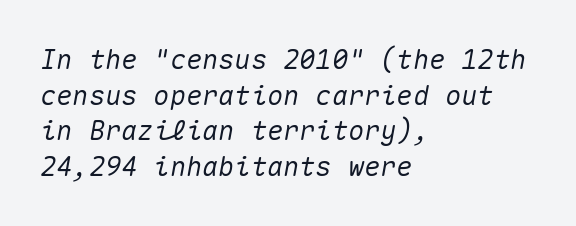
This rendering leaves character spacing at its baseline value. This rendering uses left alignment, leaving the right contour irregular. Would a proofreader flag this as italicized? Yes. Underline: absent.
